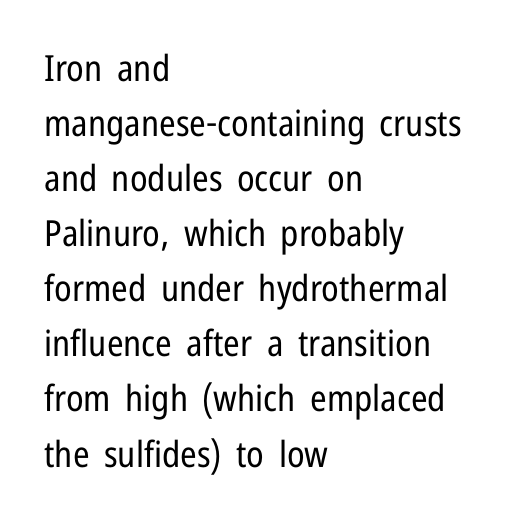
Q: Is the text bold? A: No.
Q: Is the text italic (slanted)? A: No, it is upright.
Q: Is the typeface a serif or a sans-serif typeface? A: Sans-serif.
Q: Is the text underlined? A: No.
Q: How is the paragraph aligned? A: Left-aligned.
Q: Is the spacing between letters normal or unusually wide? A: Normal.
Q: Is the spacing between lines tight, normal or loose? A: Normal.
Q: Width (condensed, normal, or wide)? A: Condensed.
Q: Stroke contrast? A: Low.
Q: x-height? A: Medium.
Q: Monospaced? A: No.
